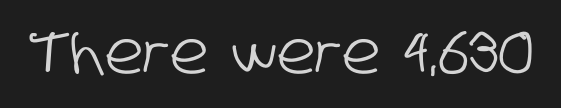
The foot of each line stays bare and open. Caption: standard tracking, unaltered. You could not count columns in this text — the font is proportionally spaced. This rendering employs a face without finishing strokes, i.e., a sans-serif.
